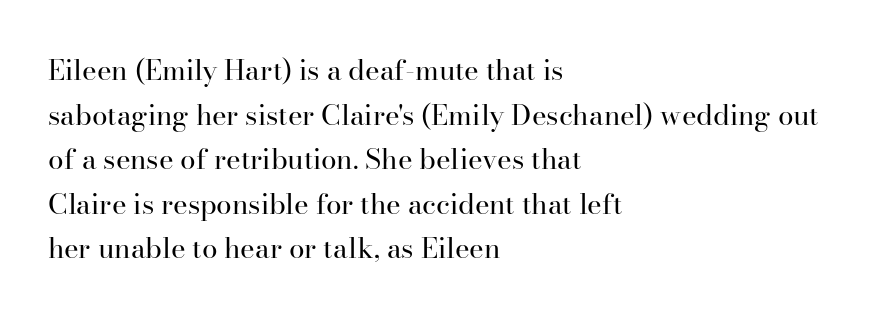
The block of text has a typical density, with ordinary space between rows. Is this a heavy cut? Hardly; it is regular or lighter. It's the straight-up-and-down kind of type. The passage shown is not underscored anywhere. Small tapered or slab feet sit at the stroke ends, so this counts as serif.
